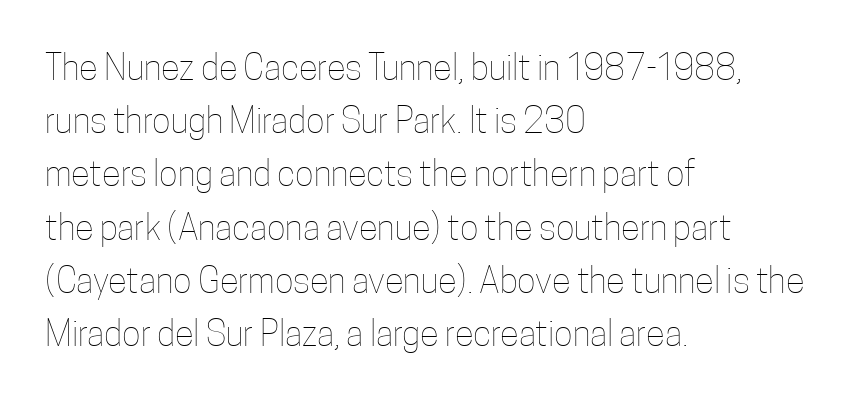
Q: Is the text bold? A: No.
Q: Is the text italic (slanted)? A: No, it is upright.
Q: Is the text underlined? A: No.
Q: How is the paragraph aligned? A: Left-aligned.
Q: Is the spacing between letters normal or unusually wide? A: Normal.
Q: Is the spacing between lines tight, normal or loose? A: Normal.
Q: Width (condensed, normal, or wide)? A: Condensed.
Q: Stroke contrast? A: Low.
Q: x-height? A: Medium.
Q: Monospaced? A: No.
